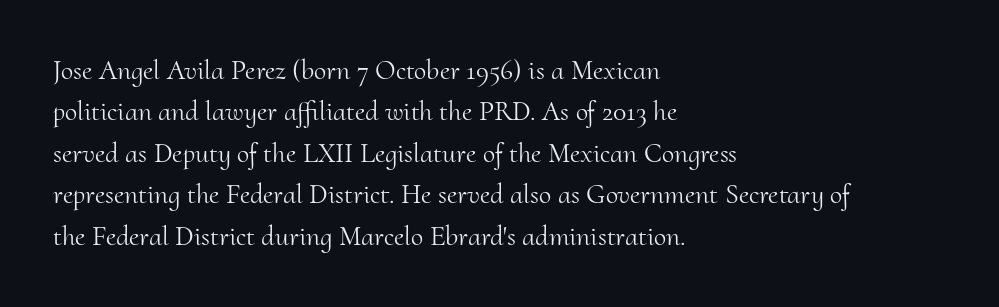
Nobody touched the tracking dial on this one. Honestly, there is no underline to notice here at all. This block has exactly the height ordinary leading produces. The letters stand upright; this is a roman face. Compared with a centered layout, this one pins lines to the left instead.
